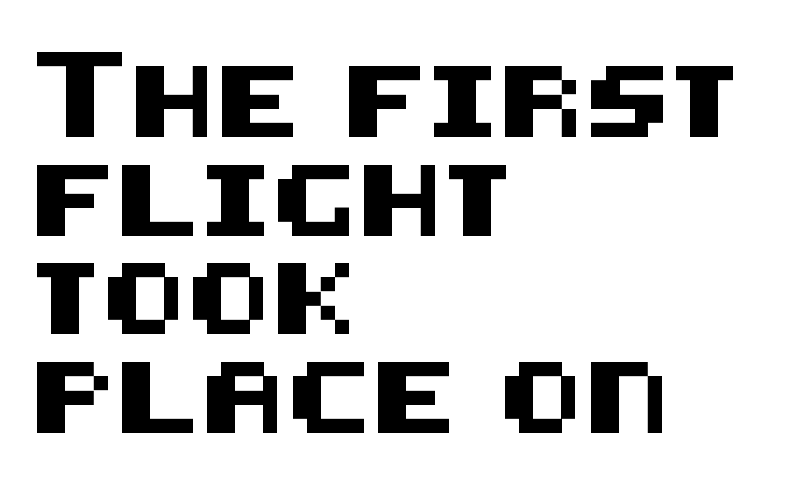
{"serif": "no", "italic": "no", "width": "normal", "stroke_contrast": "medium", "x_height": "large", "underline": "no", "align": "left", "line_spacing": "normal", "line_spacing_ratio": 1.39, "letter_spacing": "normal", "letter_spacing_em": 0.0, "glyph_px": 71}
